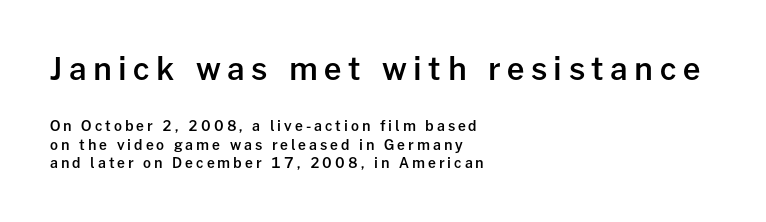
The image shows 31 px semibold sans-serif type, upright; set left-aligned, normal line spacing (1.35x), unusually wide letter spacing (+0.21 em), not underlined; the first (top) block is 2.21x larger; low stroke contrast and a medium x-height.
